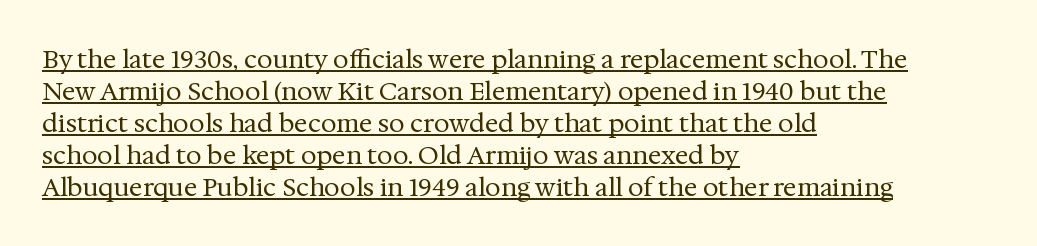
The image shows 25 px text type, upright; set left-aligned, normal line spacing (1.28x), normal letter spacing, underlined.
